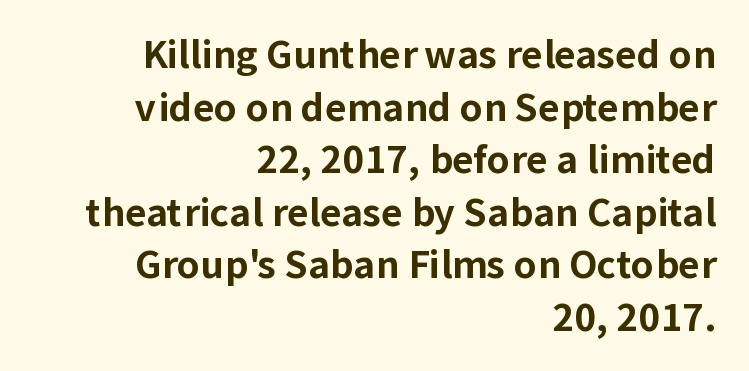
Every stem runs plumb, perpendicular to the baseline. These lines are rendered in a variable-pitch font. The rendering keeps characters at their native spacing. Has an underline been added? It has not.
